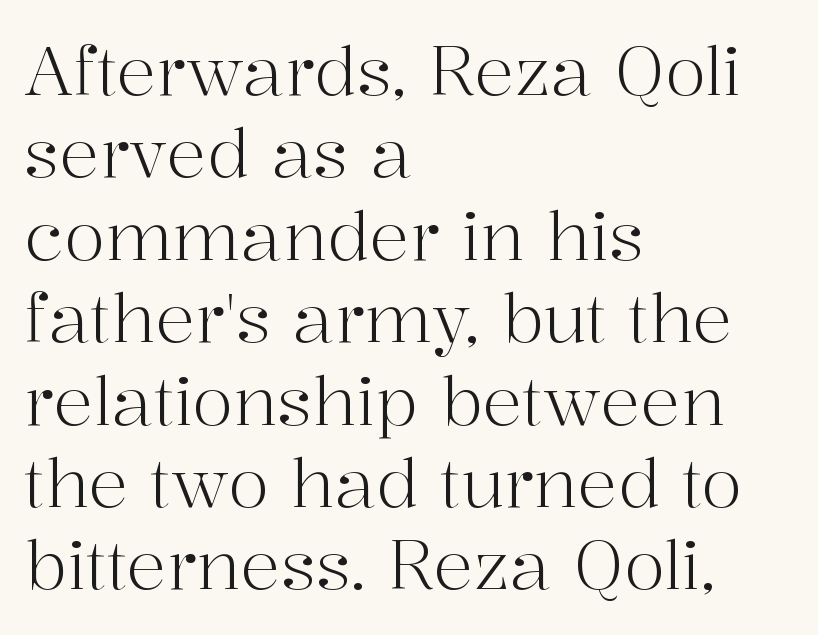
The image shows 67 px light serif type, upright; set left-aligned, line spacing 1.23x, normal letter spacing, not underlined; high stroke contrast and a medium x-height.
